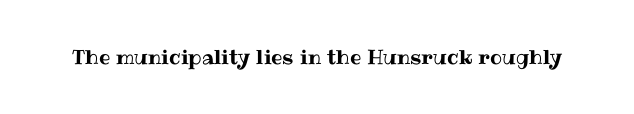
Q: Is the text italic (slanted)? A: No, it is upright.
Q: Is the text underlined? A: No.
Q: Is the spacing between letters normal or unusually wide? A: Normal.
